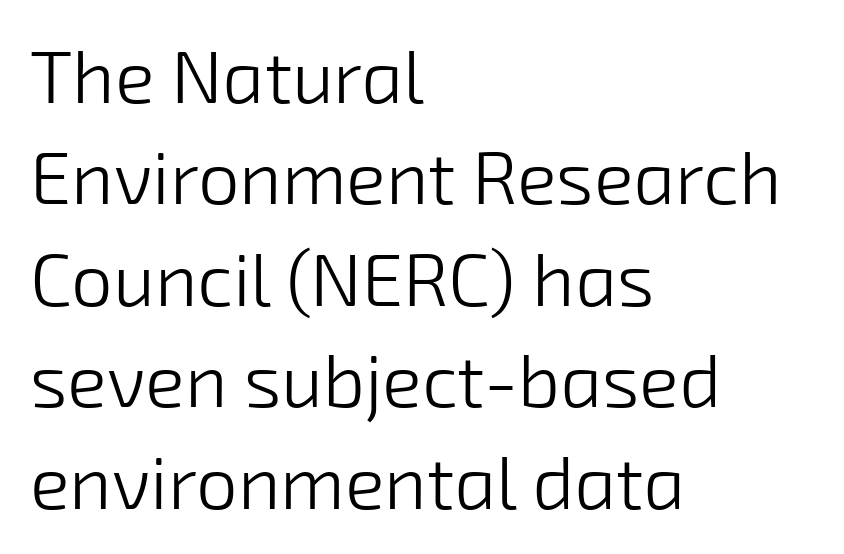
{"serif": "no", "bold": "no", "weight": "light", "width": "normal", "stroke_contrast": "low", "x_height": "medium", "monospaced": "no", "underline": "no", "align": "left", "line_spacing": "normal", "line_spacing_ratio": 1.37, "letter_spacing": "normal", "letter_spacing_em": 0.0, "glyph_px": 74}
